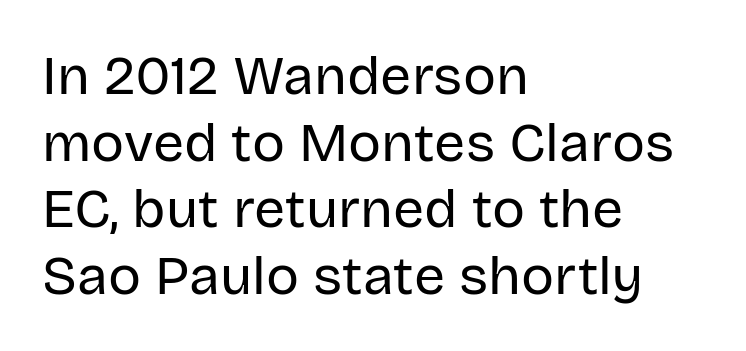
Horizontal alignment here is leftward, the default for most running prose. Upright lettering throughout. Compared with a typical body face, this is equally light or lighter still. The string is rendered with underlining switched off. The passage shown is typeset with a sans-serif family.
